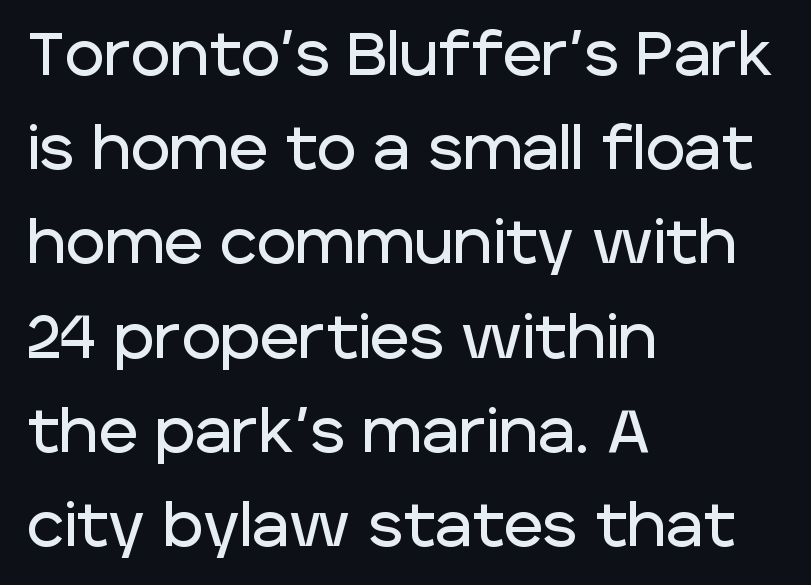
The image shows 60 px sans-serif type, upright; set left-aligned, normal line spacing (1.57x), normal letter spacing, not underlined; low stroke contrast and a large x-height.
